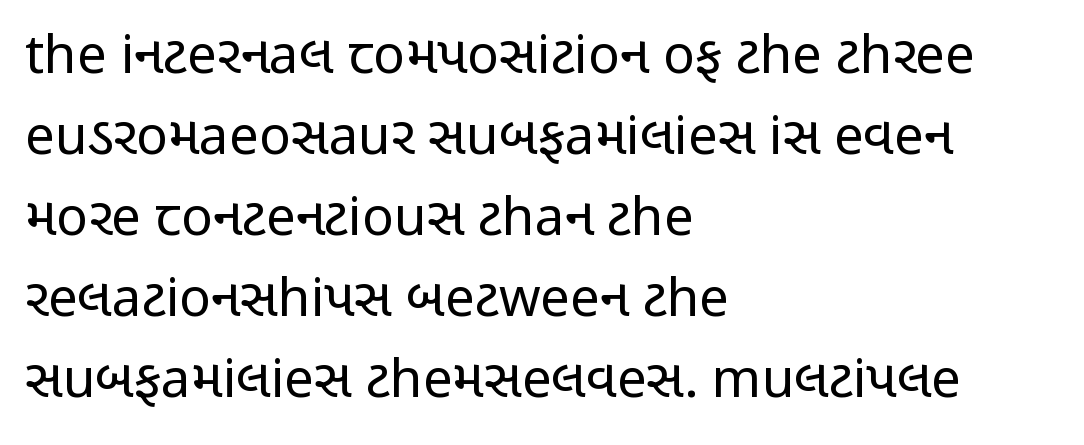
The image shows 53 px regular-weight, condensed sans-serif type, upright; set left-aligned, normal line spacing (1.53x), normal letter spacing, not underlined; low stroke contrast and a medium x-height.
